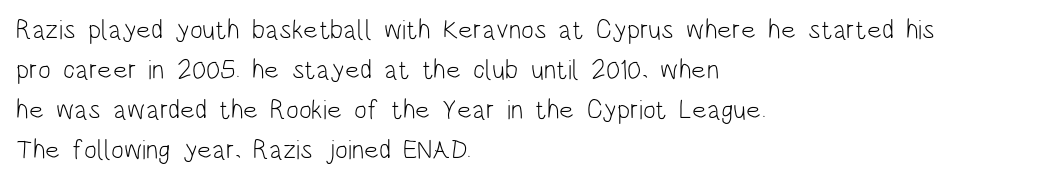
Q: Is the text bold? A: No.
Q: Is the text italic (slanted)? A: No, it is upright.
Q: Is the text underlined? A: No.
Q: How is the paragraph aligned? A: Left-aligned.
Q: Is the spacing between letters normal or unusually wide? A: Normal.
Q: Is the spacing between lines tight, normal or loose? A: Normal.
